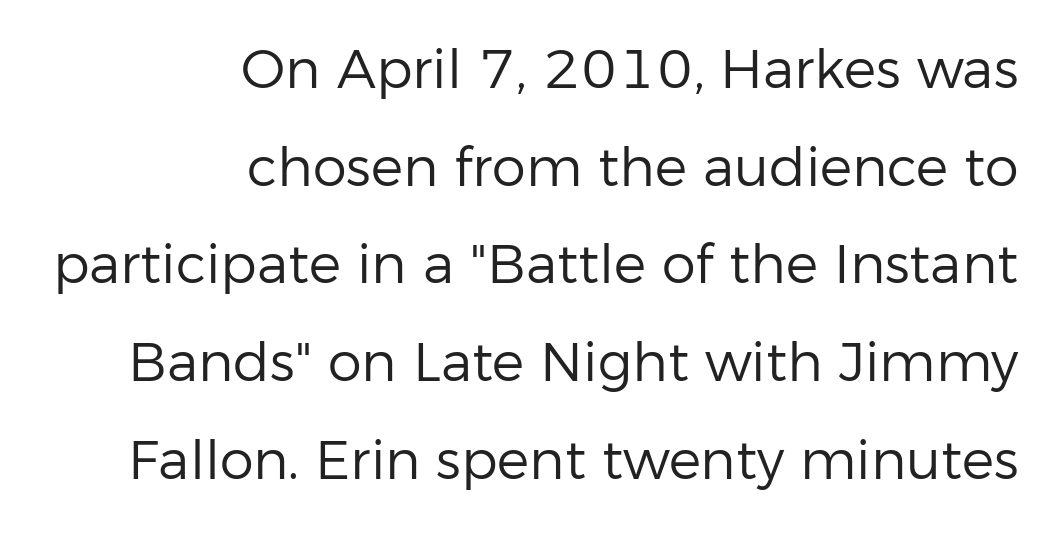
{"serif": "no", "italic": "no", "bold": "no", "weight": "regular", "width": "normal", "stroke_contrast": "low", "x_height": "medium", "monospaced": "no", "underline": "no", "align": "right", "line_spacing_ratio": 1.81, "letter_spacing": "normal", "letter_spacing_em": 0.0, "glyph_px": 54}
